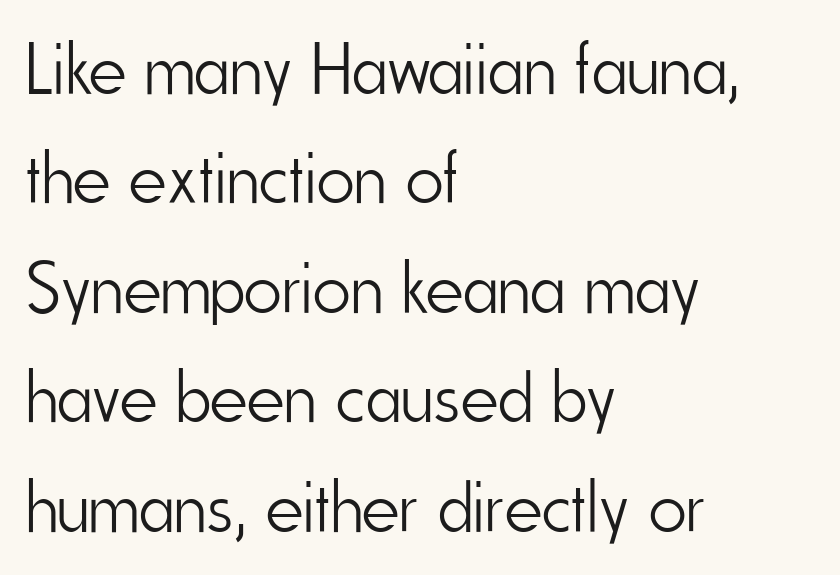
The characters display no serif detailing; their extremities are plain. Stems here are at most as thick as an everyday book face. Any mark beneath the type? The region is blank. The face used here is rendered with its standard letterfit. The paragraph shown leans on its left margin. Ascenders rise straight up at ninety degrees.
